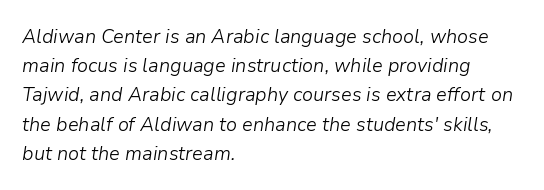
The image shows 20 px text type, italic (leaning right); set left-aligned, normal line spacing (1.46x), normal letter spacing, not underlined.
